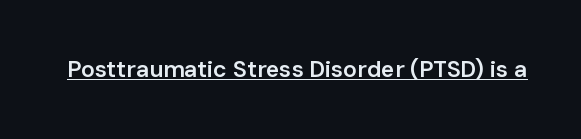
The image shows 23 px text type, upright; set normal letter spacing, underlined.
